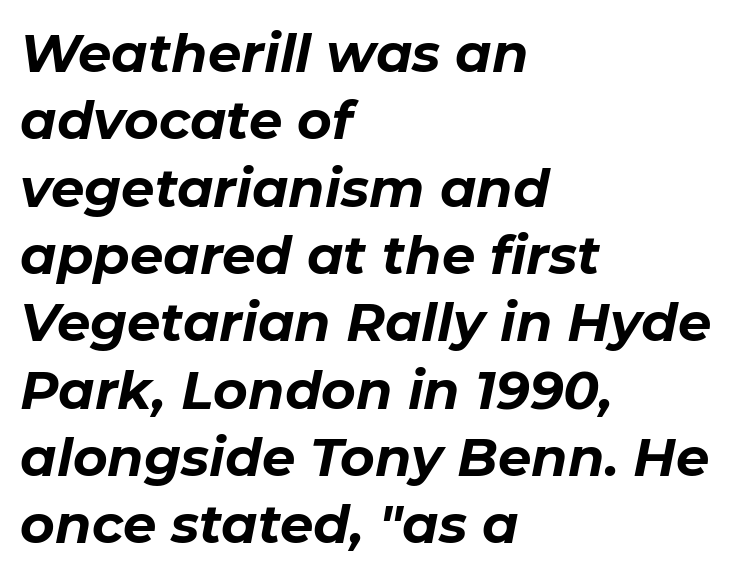
The image shows 53 px bold type, italic (leaning right); set left-aligned, normal line spacing (1.27x), normal letter spacing, not underlined; low stroke contrast and a medium x-height.
